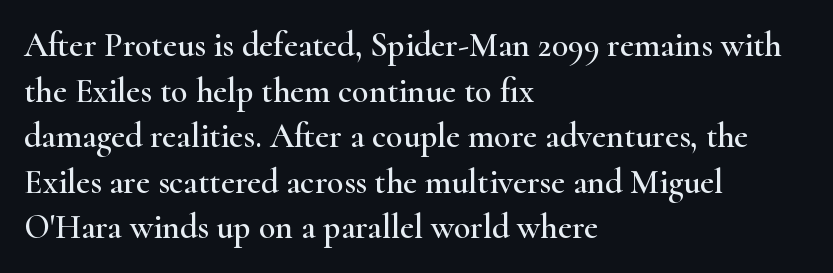
The image shows 34 px wide serif type, upright; set left-aligned, normal line spacing (1.34x), normal letter spacing, not underlined; high stroke contrast and a small x-height.
